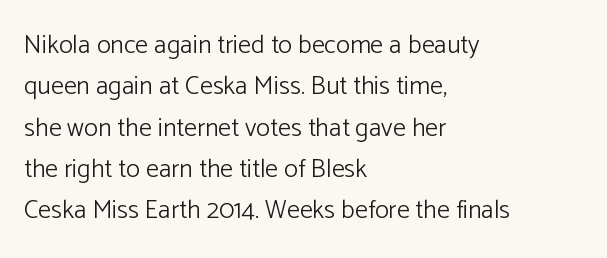
{"italic": "no", "bold": "no", "underline": "no", "align": "left", "line_spacing": "normal", "line_spacing_ratio": 1.59, "letter_spacing": "normal", "letter_spacing_em": 0.0, "glyph_px": 26}
